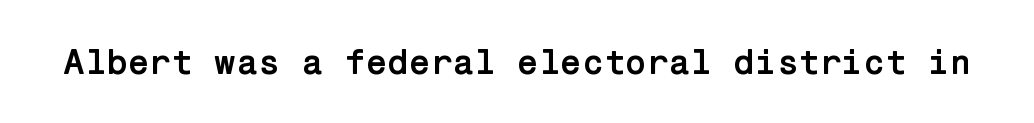
Each glyph is drawn with heavy, bold strokes. These lines are composed in type without serifs. Caption: standard tracking, unaltered. Does the lettering tilt? It doesn't — this is upright. Descender tails drop into unmarked territory.
